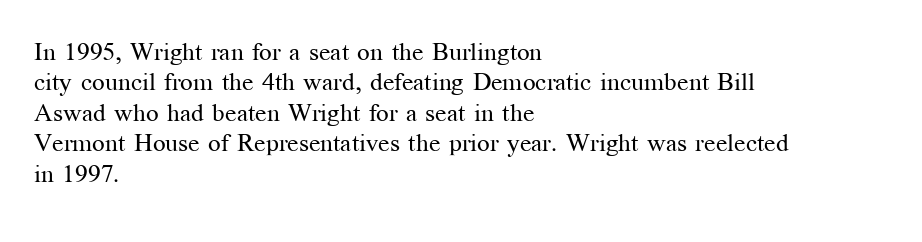
The image shows 25 px text type, upright; set left-aligned, line spacing 1.22x, normal letter spacing, not underlined.
